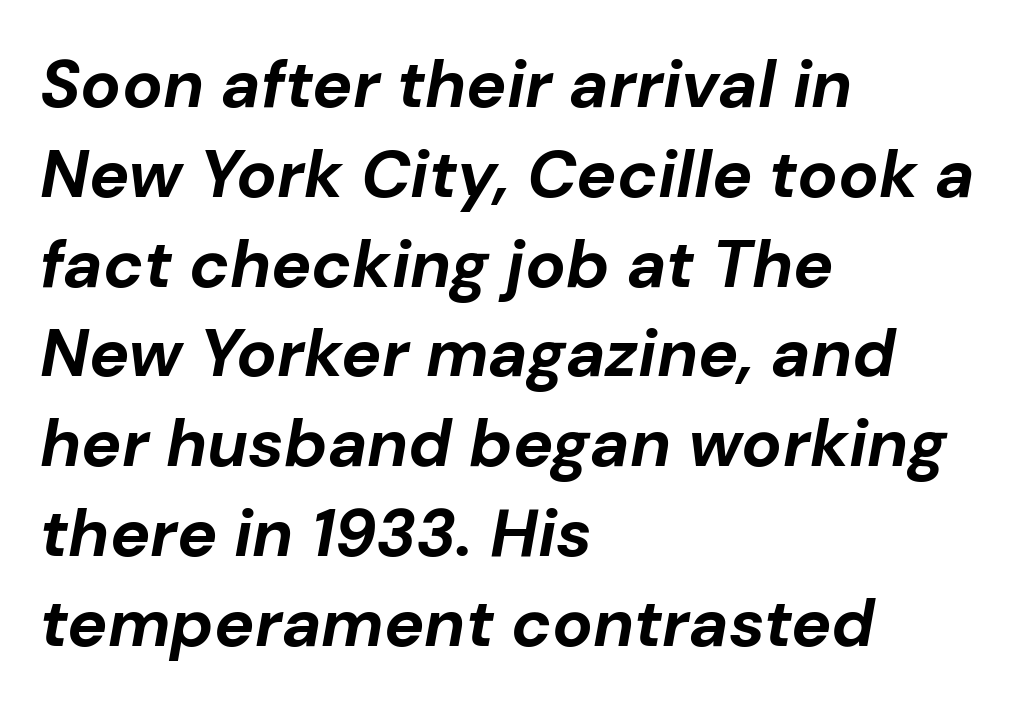
Q: Is the text bold? A: Yes.
Q: Is the text italic (slanted)? A: Yes, it leans right by about 10 degrees.
Q: Is the text underlined? A: No.
Q: How is the paragraph aligned? A: Left-aligned.
Q: Is the spacing between letters normal or unusually wide? A: Normal.
Q: Is the spacing between lines tight, normal or loose? A: Normal.
Q: Width (condensed, normal, or wide)? A: Normal.
Q: Stroke contrast? A: Low.
Q: x-height? A: Medium.
Q: Monospaced? A: No.
